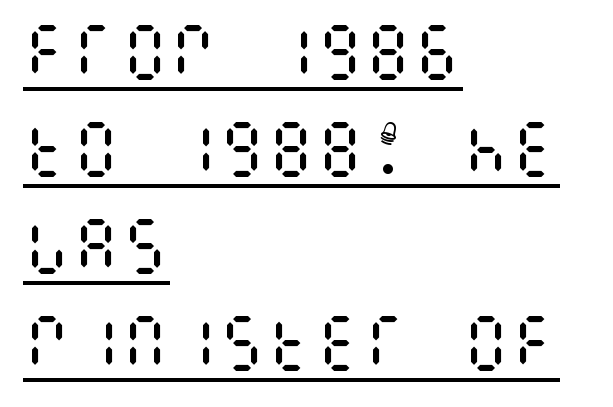
Q: Is the text bold? A: No.
Q: Is the text italic (slanted)? A: No, it is upright.
Q: Is the text underlined? A: Yes.
Q: How is the paragraph aligned? A: Left-aligned.
Q: Is the spacing between letters normal or unusually wide? A: Normal.
Q: Is the spacing between lines tight, normal or loose? A: Normal.
Q: Width (condensed, normal, or wide)? A: Condensed.
Q: Stroke contrast? A: Medium.
Q: x-height? A: Large.
